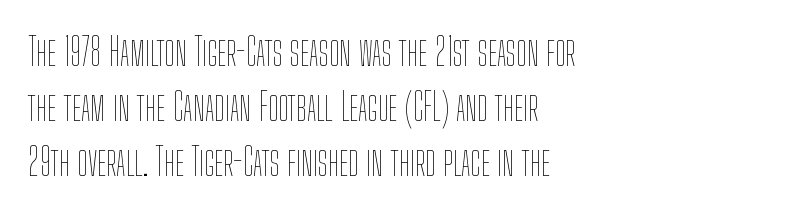
Left-aligned paragraph, ragged on the right. Is there any slant? The stems are plumb. Check under the words: just untouched page. The weight would be labelled regular, book, light, or lighter still. The rows are spaced the way most documents space them.
